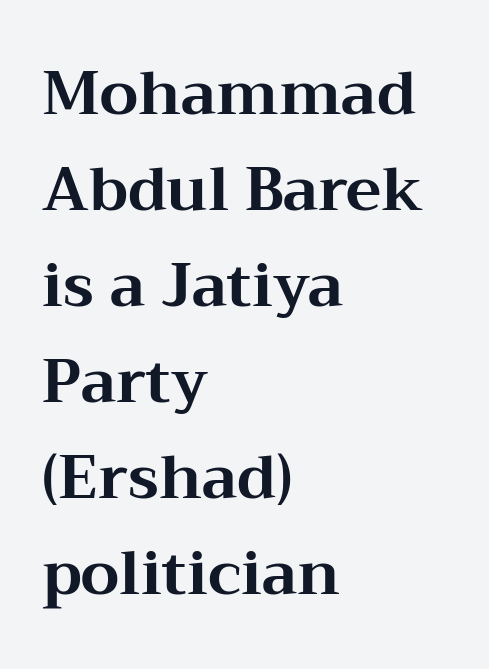
The image shows 60 px bold, wide serif type, upright; set left-aligned, normal line spacing (1.6x), normal letter spacing, not underlined; medium stroke contrast and a medium x-height.
